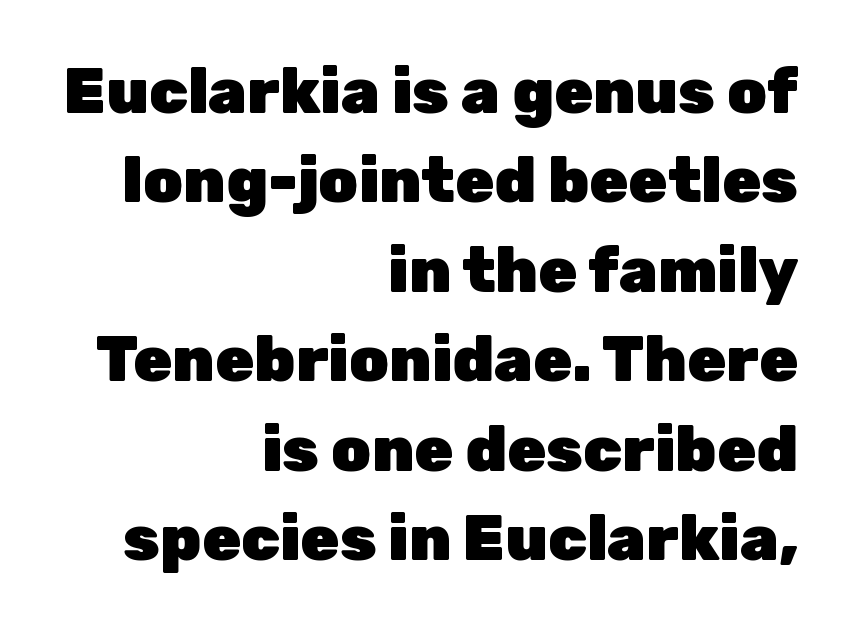
Honestly, the row spacing looks completely unremarkable. In terms of weight, the rendering is a true, heavy bold. Reading down the block, your eye finds every line finishing at a fixed right position. Here the designer chose a conventional face with non-uniform glyph widths.
